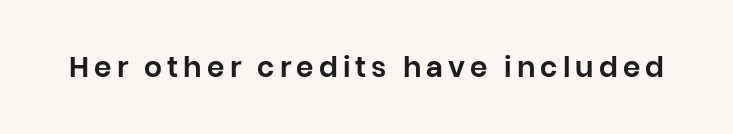
{"serif": "no", "italic": "no", "width": "normal", "stroke_contrast": "low", "x_height": "large", "monospaced": "no", "underline": "no", "glyph_px": 28}
